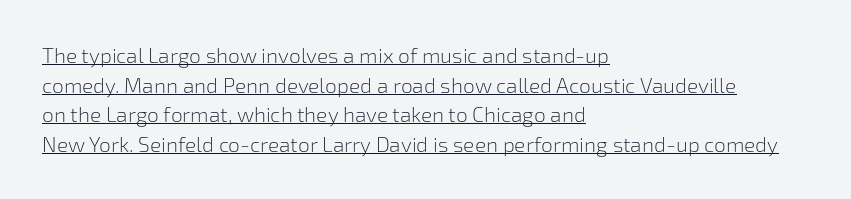
The image shows 21 px text type, upright; set left-aligned, normal line spacing (1.41x), normal letter spacing, underlined.
